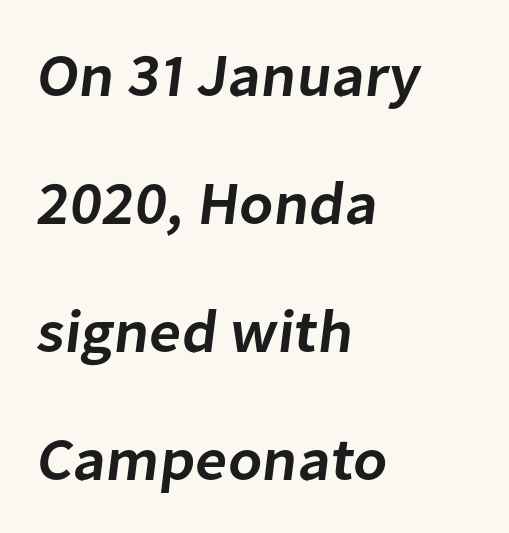
Regarding leading, the lines here are spaced well apart. You could not count columns in this text — the font is proportionally spaced. You could call the tracking neutral — neither tight nor loose. Anything drawn beneath the words? Only blank space. A fair bit of extra ink — the face is semibold, not bold. Each letter's strokes conclude bluntly, with no projecting serifs.
